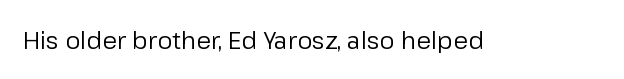
{"italic": "no", "bold": "no", "underline": "no", "letter_spacing": "normal", "letter_spacing_em": 0.0, "glyph_px": 24}
